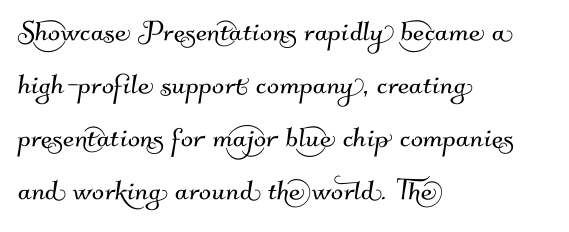
A typesetter would label this face a sans. A student would call this left alignment; a typographer would say flush left, rag right. The passage shown is typed in a proportional face where columns would drift. Normally led — the rows are evenly, conventionally spaced. This sample uses plain, unmodified letter spacing. Just letters on the line, the space beneath them empty.
